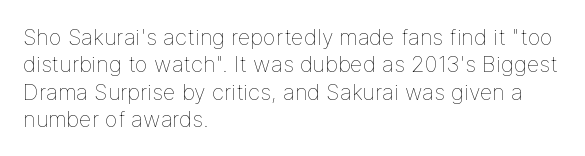
The image shows 22 px text type, upright; set left-aligned, line spacing 1.24x, normal letter spacing, not underlined.
